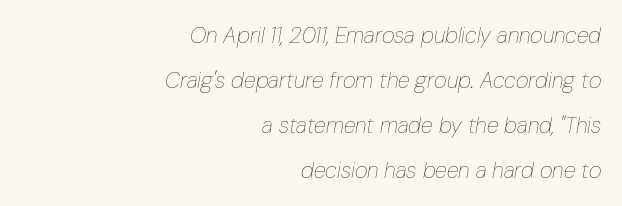
The image shows 22 px text type, italic (leaning right); set right-aligned, loose line spacing (2.04x), normal letter spacing, not underlined.
